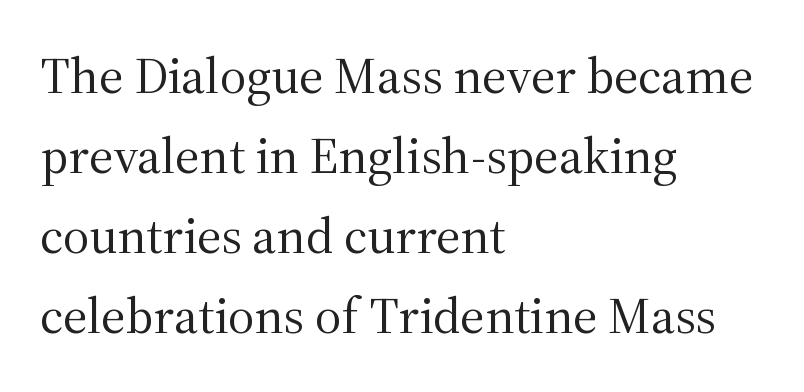
The image shows 51 px regular-weight serif type, upright; set left-aligned, normal line spacing (1.57x), normal letter spacing, not underlined; medium stroke contrast and a medium x-height.
